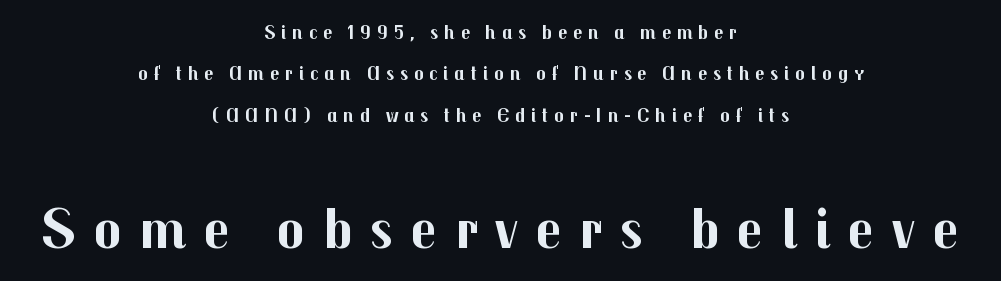
Q: Is the text bold? A: Yes.
Q: Is the text italic (slanted)? A: No, it is upright.
Q: Is the typeface a serif or a sans-serif typeface? A: Sans-serif.
Q: Is the text underlined? A: No.
Q: How is the paragraph aligned? A: Centered.
Q: Is the spacing between letters normal or unusually wide? A: Unusually wide.
Q: Is the spacing between lines tight, normal or loose? A: Loose.
Q: Which block of text is set in a larger size, the first (top) or the second (bottom)? A: The second (bottom) one.
Q: Width (condensed, normal, or wide)? A: Normal.
Q: Stroke contrast? A: Medium.
Q: x-height? A: Medium.
Q: Monospaced? A: No.
